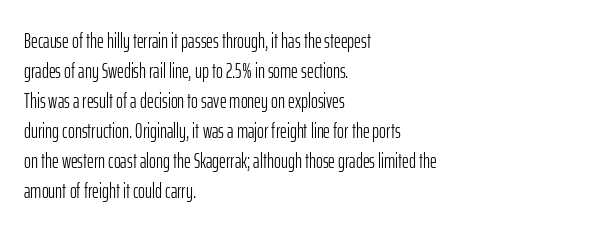
Compared with typical body copy, the letter spacing here is the same. The text block is weighted toward the left margin, trailing off unevenly rightward. The foot of each line stays bare and open. Evenly set lines give the paragraph a standard silhouette. Stroke thickness stays within the range of a standard reading face or lighter.
